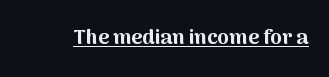
Q: Is the text bold? A: Yes.
Q: Is the text italic (slanted)? A: No, it is upright.
Q: Is the text underlined? A: Yes.
Q: Is the spacing between letters normal or unusually wide? A: Normal.
